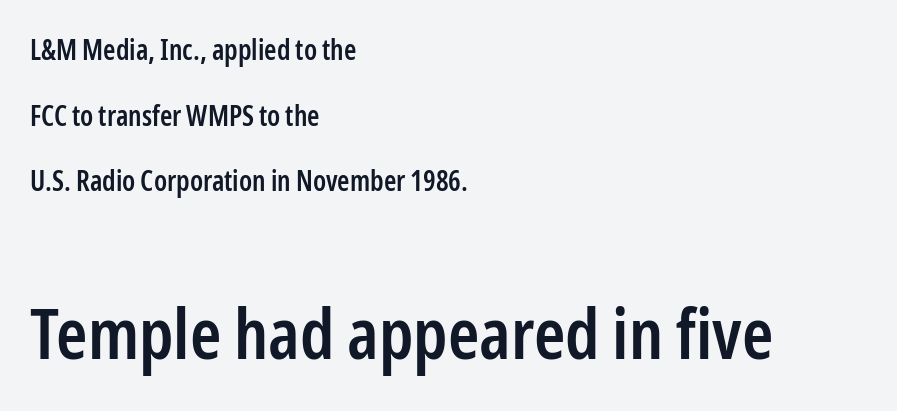
Tracking value appears to be zero — textbook default spacing. The rendering uses a large line-height, opening up the rows. These lines stack with their left ends in a neat column. Every character sits straight up, as roman type does.
